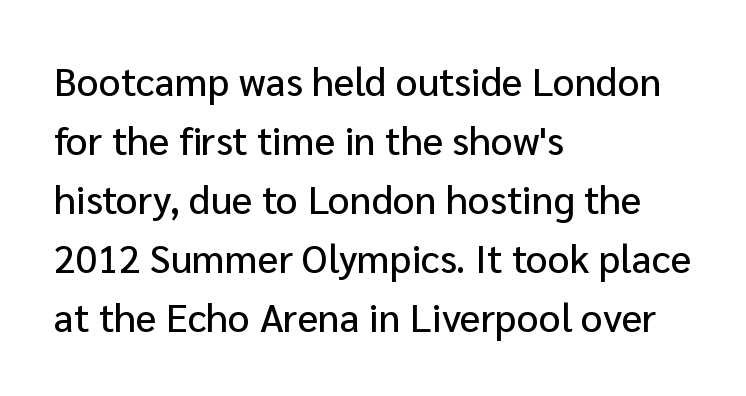
Q: Is the text italic (slanted)? A: No, it is upright.
Q: Is the typeface a serif or a sans-serif typeface? A: Sans-serif.
Q: Is the text underlined? A: No.
Q: How is the paragraph aligned? A: Left-aligned.
Q: Is the spacing between letters normal or unusually wide? A: Normal.
Q: Is the spacing between lines tight, normal or loose? A: Normal.
Q: Width (condensed, normal, or wide)? A: Normal.
Q: Stroke contrast? A: Low.
Q: x-height? A: Medium.
Q: Monospaced? A: No.
